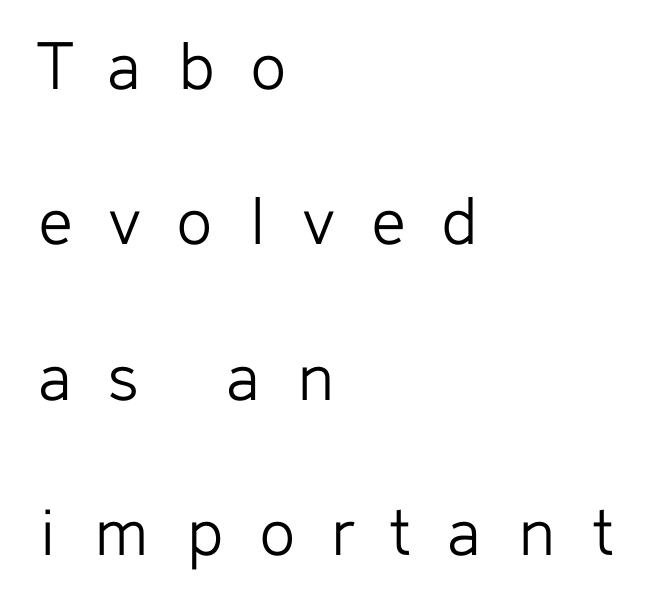
The image shows 74 px light sans-serif type, upright; set left-aligned, loose line spacing (2.1x), unusually wide letter spacing (+0.5 em), not underlined; low stroke contrast and a medium x-height.
